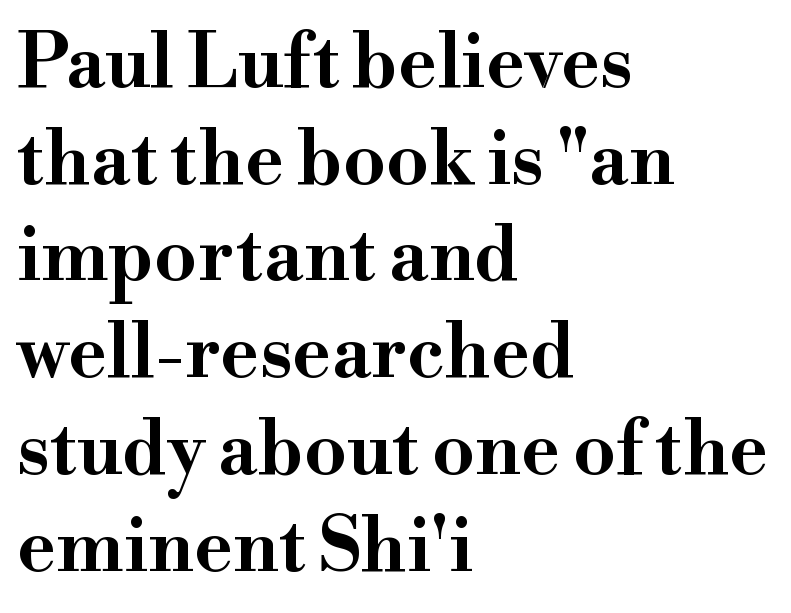
Posture: upright roman. Nobody touched the tracking dial on this one. The rendering uses natural spacing where letterforms have individual widths. The block of text has a typical density, with ordinary space between rows. This rendering features lettering with no underline.
